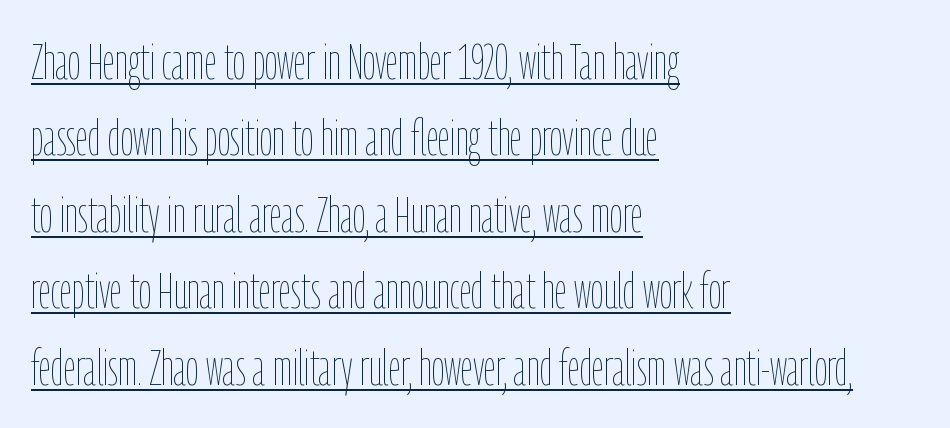
The image shows 49 px thin, condensed type, upright; set left-aligned, normal line spacing (1.56x), normal letter spacing, underlined; low stroke contrast and a medium x-height.
